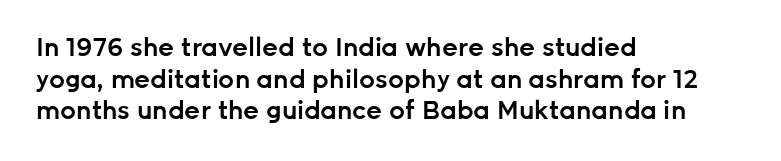
{"italic": "no", "bold": "semi", "underline": "no", "align": "left", "line_spacing": "normal", "line_spacing_ratio": 1.27, "letter_spacing": "normal", "letter_spacing_em": 0.0, "glyph_px": 25}
